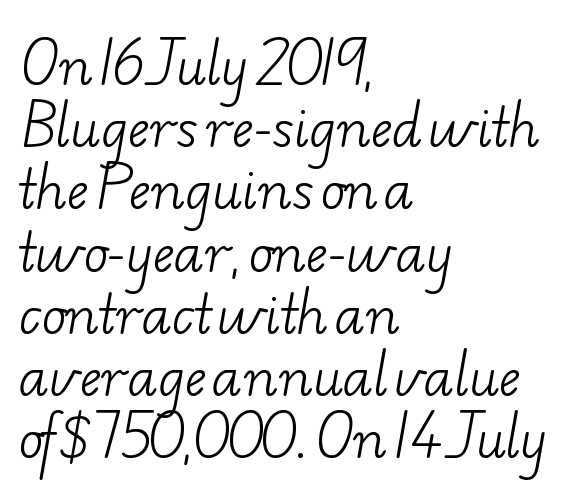
The letters look calm and open, with moderate or lighter stems. I'd call this a serif setting — the letters wear small feet. Character widths vary here, with narrow letters taking less room than wide ones. Beneath every word, the page is bare.
